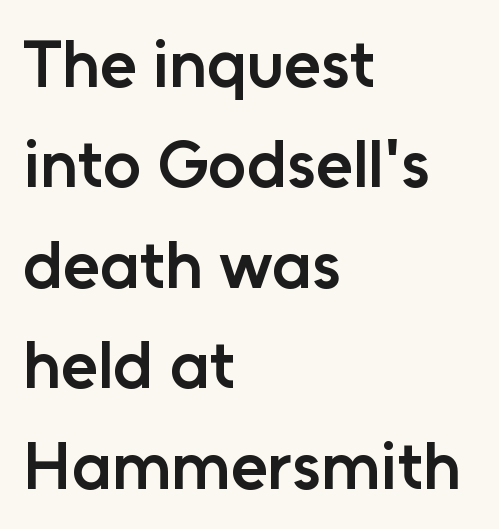
The image shows 67 px semibold sans-serif type, upright; set left-aligned, normal line spacing (1.5x), normal letter spacing, not underlined; low stroke contrast and a medium x-height.
